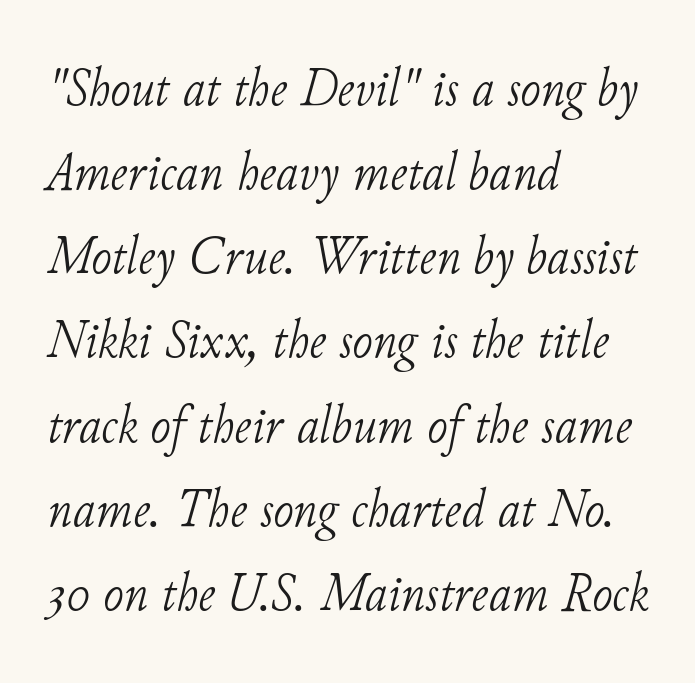
Q: Is the text bold? A: No.
Q: Is the text italic (slanted)? A: Yes, it leans right by about 11 degrees.
Q: Is the typeface a serif or a sans-serif typeface? A: Serif.
Q: Is the text underlined? A: No.
Q: How is the paragraph aligned? A: Left-aligned.
Q: Is the spacing between letters normal or unusually wide? A: Normal.
Q: Is the spacing between lines tight, normal or loose? A: Normal.
Q: Width (condensed, normal, or wide)? A: Normal.
Q: Stroke contrast? A: Low.
Q: x-height? A: Small.
Q: Monospaced? A: No.
